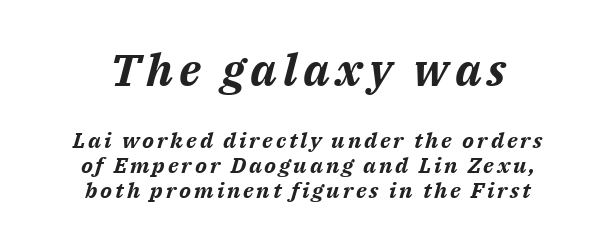
Which chunk is bigger? The first one — the top block dwarfs the bottom. In terms of posture, this sample is oblique. The rendering uses a bold face; every stroke is thick and dark. Is the block centered? Yes — each line is placed symmetrically about the middle. Underline: absent. The face used here is proportionally spaced, like ordinary book or web type.
